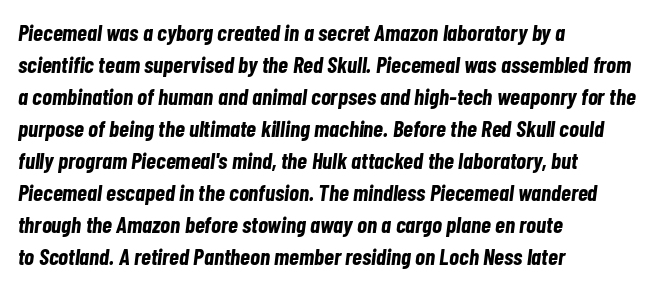
Leading matches the norm, producing a regular column. Just letters on the line, the space beneath them empty. What stands out about the letter spacing? Nothing — it is the standard amount. Italic: yes, the glyphs are oblique. Horizontally, the lines are justified to the leading edge only. Set as a true bold cut, around the 700 mark.
